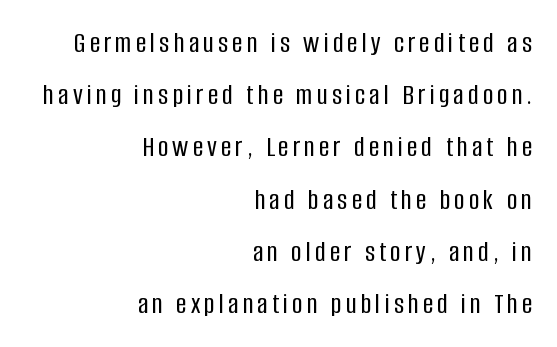
Q: Is the text italic (slanted)? A: No, it is upright.
Q: Is the typeface a serif or a sans-serif typeface? A: Sans-serif.
Q: Is the text underlined? A: No.
Q: How is the paragraph aligned? A: Right-aligned.
Q: Width (condensed, normal, or wide)? A: Condensed.
Q: Stroke contrast? A: Low.
Q: x-height? A: Large.
Q: Monospaced? A: No.
